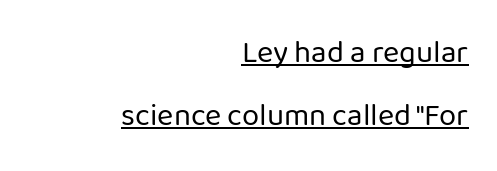
{"serif": "no", "italic": "no", "bold": "no", "weight": "regular", "width": "normal", "stroke_contrast": "low", "x_height": "medium", "monospaced": "no", "underline": "yes", "align": "right", "line_spacing": "loose", "line_spacing_ratio": 2.02, "letter_spacing": "normal", "letter_spacing_em": 0.0, "glyph_px": 31}
